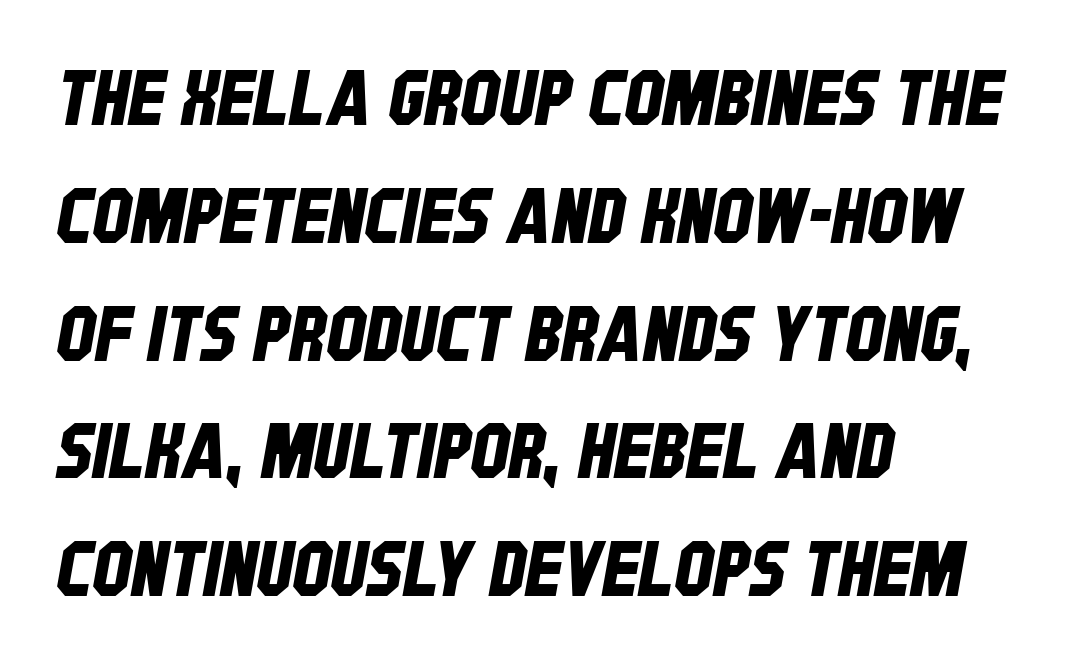
The type family on display is of the sans-serif kind. The rendering uses a moderate line-height, typical for paragraphs. Descender tails drop into unmarked territory. Where is the straight margin? On the left. In terms of letterspacing, this is plain default setting.
